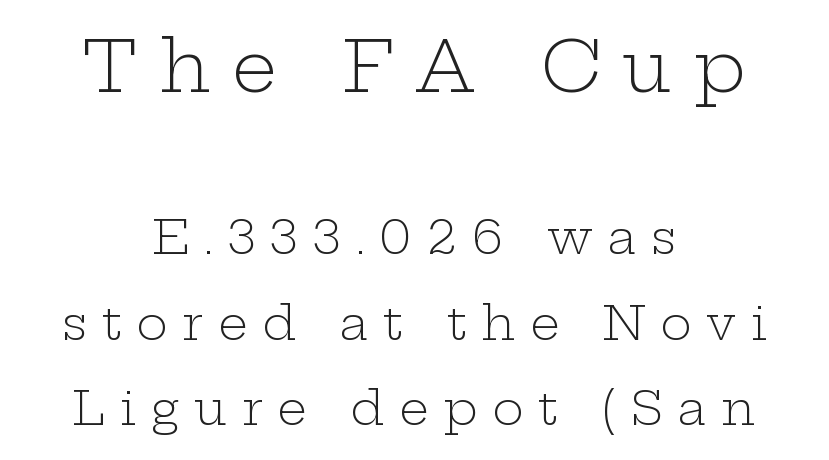
These two chunks differ in scale, with the top chunk taking the larger measure. Glance below the letters and you will spot only blank space. Looks like regular typesetting: each glyph gets only the width it needs. The letters look calm and open, with moderate or lighter stems. No italicization has been applied; the sample stays upright. Old-style or modern, the face here clearly has serifs.
